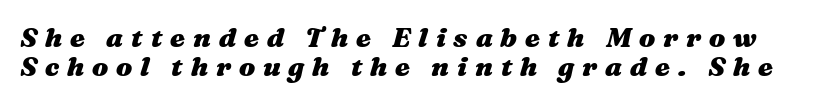
Q: Is the text bold? A: Yes.
Q: Is the text italic (slanted)? A: Yes, it leans right by about 16 degrees.
Q: Is the text underlined? A: No.
Q: Is the spacing between letters normal or unusually wide? A: Unusually wide.
Q: Is the spacing between lines tight, normal or loose? A: Tight.
